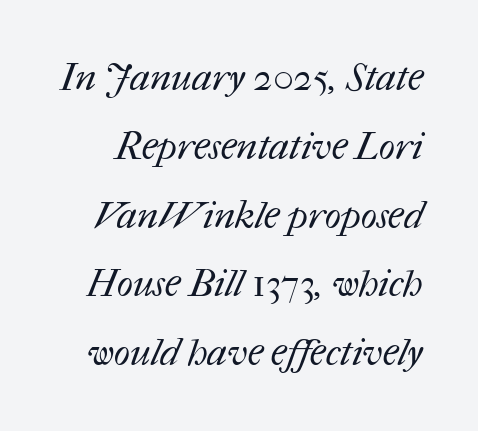
Q: Is the text bold? A: No.
Q: Is the text underlined? A: No.
Q: Is the spacing between letters normal or unusually wide? A: Normal.
Q: Width (condensed, normal, or wide)? A: Normal.
Q: Stroke contrast? A: Medium.
Q: x-height? A: Medium.
Q: Monospaced? A: No.
